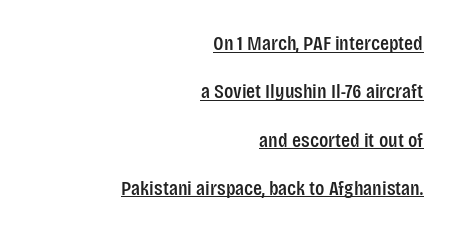
The image shows 21 px text type, upright; set right-aligned, loose line spacing (2.3x), normal letter spacing, underlined.
